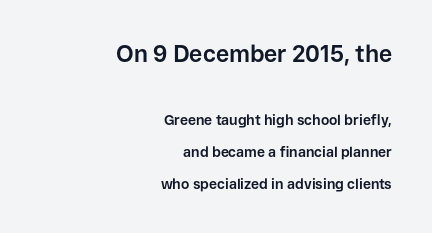
Q: Is the text bold? A: Yes.
Q: Is the text italic (slanted)? A: No, it is upright.
Q: Is the text underlined? A: No.
Q: How is the paragraph aligned? A: Right-aligned.
Q: Is the spacing between letters normal or unusually wide? A: Normal.
Q: Is the spacing between lines tight, normal or loose? A: Loose.
Q: Which block of text is set in a larger size, the first (top) or the second (bottom)? A: The first (top) one.
